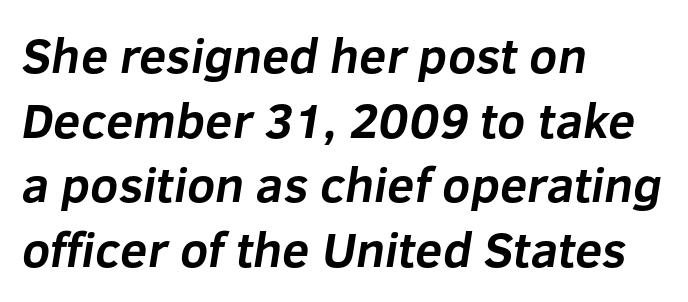
Q: Is the text bold? A: Yes.
Q: Is the typeface a serif or a sans-serif typeface? A: Sans-serif.
Q: Is the text underlined? A: No.
Q: How is the paragraph aligned? A: Left-aligned.
Q: Is the spacing between letters normal or unusually wide? A: Normal.
Q: Is the spacing between lines tight, normal or loose? A: Normal.
Q: Width (condensed, normal, or wide)? A: Normal.
Q: Stroke contrast? A: Low.
Q: x-height? A: Medium.
Q: Monospaced? A: No.
